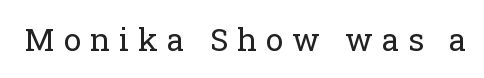
The passage shown is typed in a proportional face where columns would drift. On a weight scale, this lands at 450 or below. Nope, not italic — everything's standing straight. Plain, unruled lines of type.
